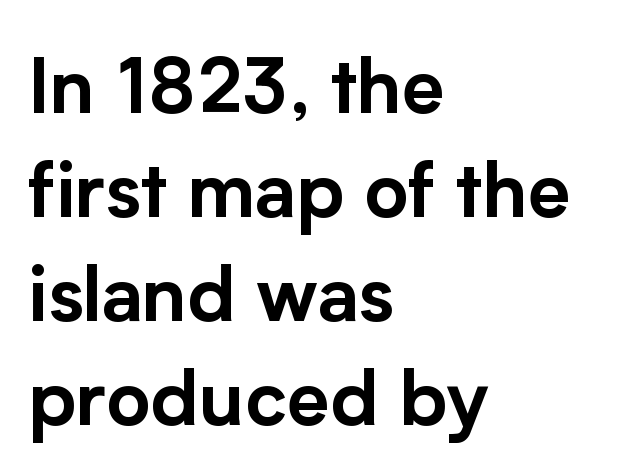
Q: Is the text italic (slanted)? A: No, it is upright.
Q: Is the typeface a serif or a sans-serif typeface? A: Sans-serif.
Q: Is the text underlined? A: No.
Q: How is the paragraph aligned? A: Left-aligned.
Q: Is the spacing between letters normal or unusually wide? A: Normal.
Q: Is the spacing between lines tight, normal or loose? A: Normal.
Q: Width (condensed, normal, or wide)? A: Normal.
Q: Stroke contrast? A: Low.
Q: x-height? A: Medium.
Q: Monospaced? A: No.
